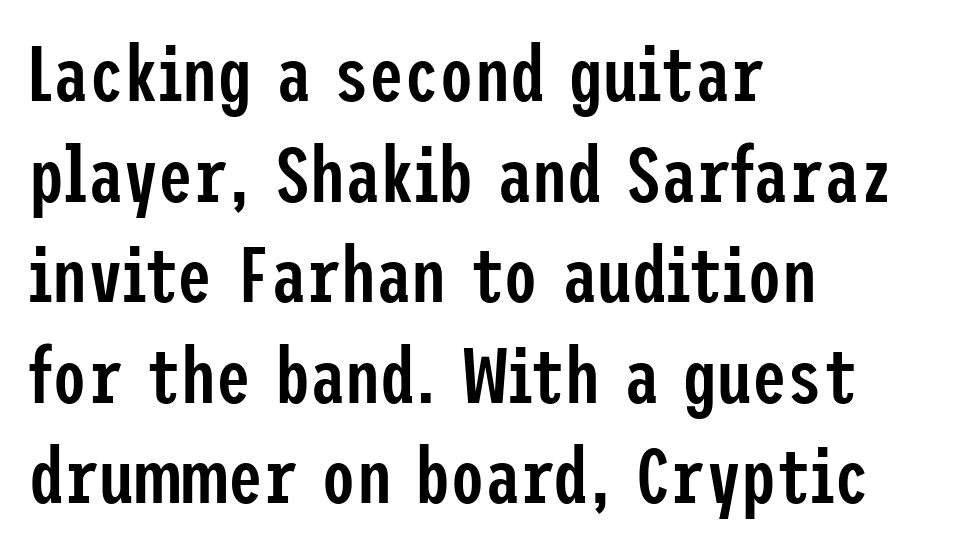
{"serif": "no", "italic": "no", "bold": "semi", "weight": "semibold", "width": "condensed", "stroke_contrast": "low", "x_height": "medium", "underline": "no", "align": "left", "line_spacing": "normal", "line_spacing_ratio": 1.29, "letter_spacing": "normal", "letter_spacing_em": 0.0, "glyph_px": 78}
